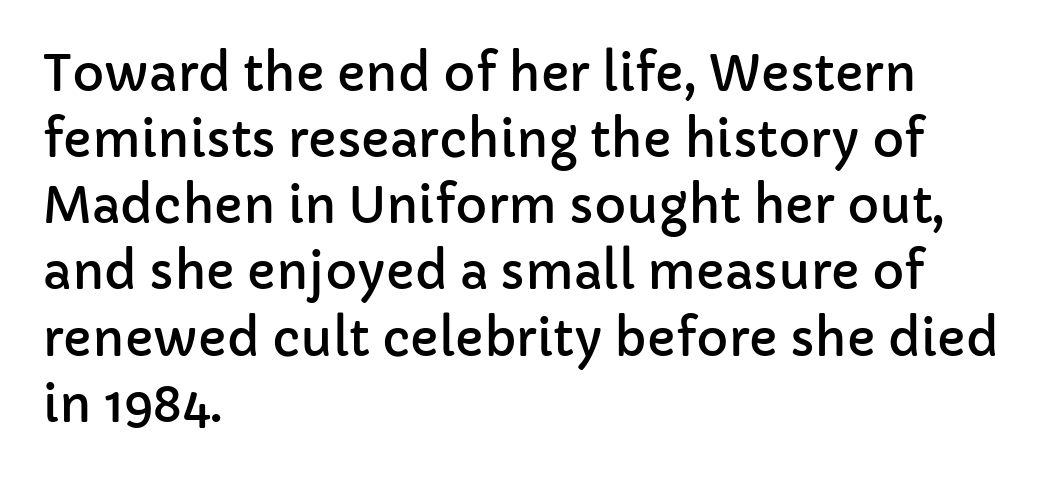
Q: Is the text italic (slanted)? A: No, it is upright.
Q: Is the typeface a serif or a sans-serif typeface? A: Sans-serif.
Q: Is the text underlined? A: No.
Q: How is the paragraph aligned? A: Left-aligned.
Q: Is the spacing between letters normal or unusually wide? A: Normal.
Q: Is the spacing between lines tight, normal or loose? A: Normal.
Q: Width (condensed, normal, or wide)? A: Normal.
Q: Stroke contrast? A: Low.
Q: x-height? A: Medium.
Q: Monospaced? A: No.
